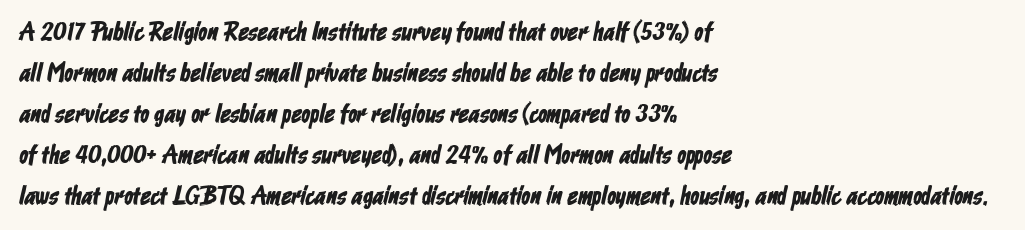
{"underline": "no", "align": "left", "line_spacing": "normal", "line_spacing_ratio": 1.58, "letter_spacing": "normal", "letter_spacing_em": 0.0, "glyph_px": 26}
